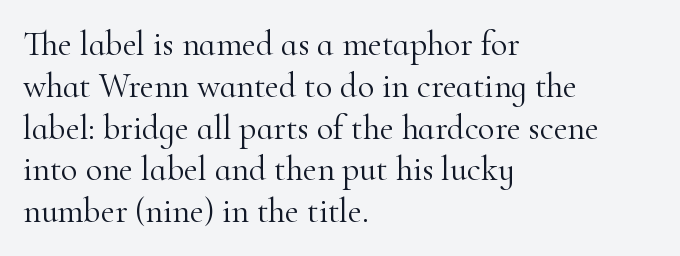
Q: Is the text bold? A: No.
Q: Is the text italic (slanted)? A: No, it is upright.
Q: Is the typeface a serif or a sans-serif typeface? A: Serif.
Q: Is the text underlined? A: No.
Q: How is the paragraph aligned? A: Left-aligned.
Q: Is the spacing between letters normal or unusually wide? A: Normal.
Q: Width (condensed, normal, or wide)? A: Normal.
Q: Stroke contrast? A: High.
Q: x-height? A: Small.
Q: Monospaced? A: No.
